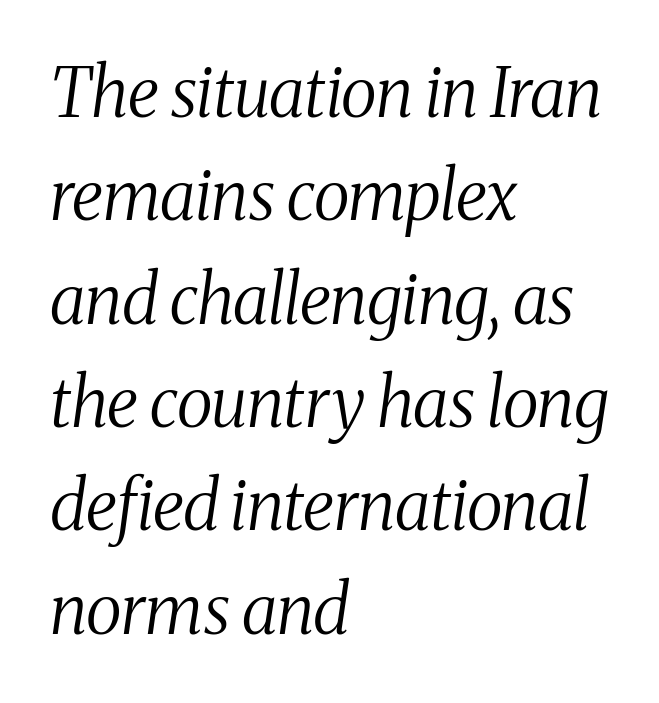
The image shows 68 px regular-weight, condensed serif type, italic (leaning right); set left-aligned, normal line spacing (1.52x), normal letter spacing, not underlined; medium stroke contrast and a medium x-height.
